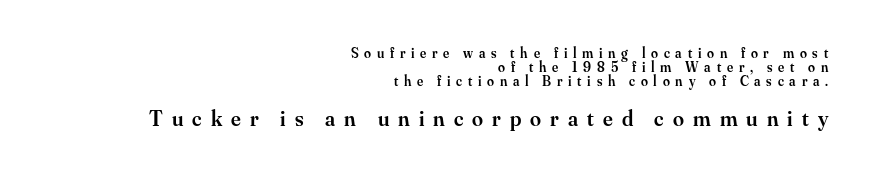
Closely set lines give the paragraph a compact silhouette. If you drew a line through each stem, it would be perfectly vertical. Just letters on the line, the space beneath them empty. You could only call the tracking loose — the letters float apart. Every row of glyphs terminates at an identical x-position on the right. Semibold letterforms, between regular and bold.
